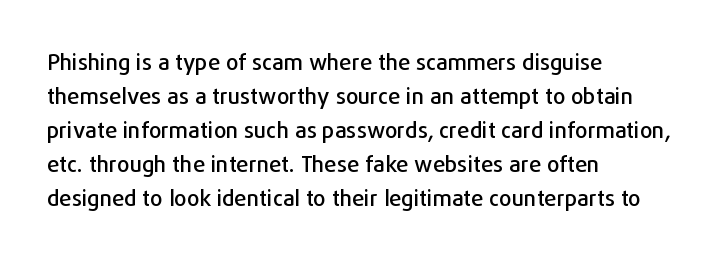
Students, observe: this is what conventionally led text looks like. This sample uses an upright cut, with every glyph sitting square on the baseline. A clean baseline with only descenders dipping below it. Each word holds together tightly as a unit, with standard inter-letter gaps.
